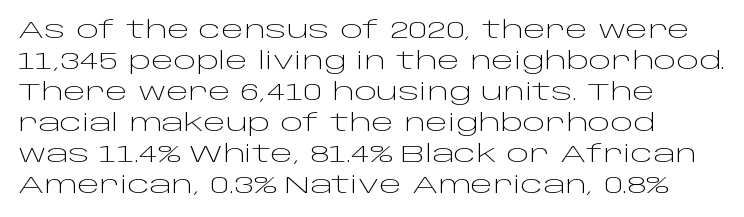
{"italic": "no", "bold": "no", "underline": "no", "align": "left", "line_spacing": "normal", "line_spacing_ratio": 1.29, "letter_spacing": "normal", "letter_spacing_em": 0.0, "glyph_px": 24}
